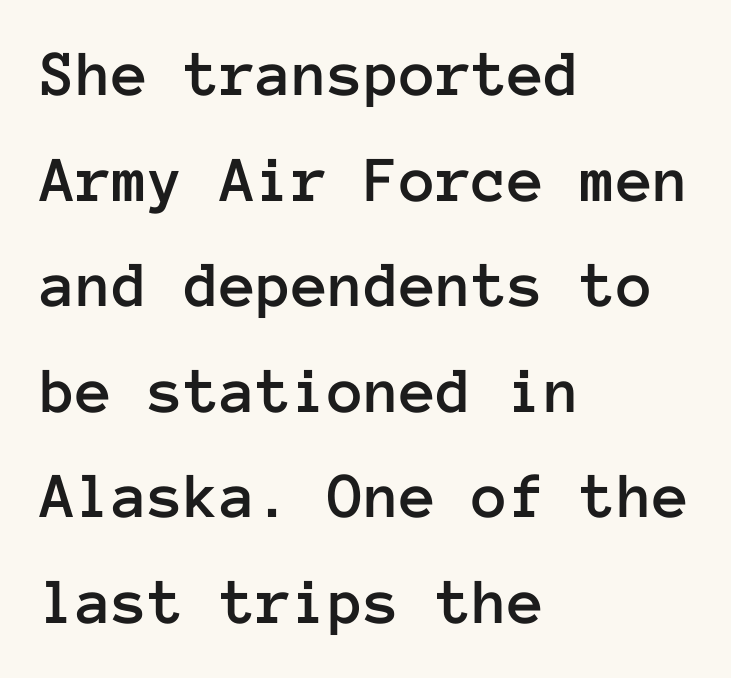
{"italic": "no", "width": "normal", "stroke_contrast": "low", "x_height": "medium", "monospaced": "yes", "underline": "no", "align": "left", "line_spacing": "normal", "line_spacing_ratio": 1.6, "letter_spacing": "normal", "letter_spacing_em": 0.0, "glyph_px": 66}
